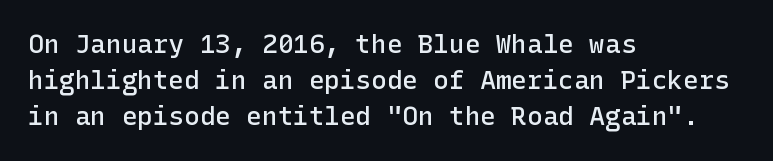
{"italic": "no", "bold": "semi", "underline": "no", "align": "left", "line_spacing": "normal", "line_spacing_ratio": 1.39, "letter_spacing": "normal", "letter_spacing_em": 0.0, "glyph_px": 26}
